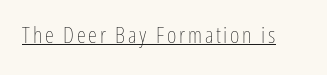
Upright lettering throughout. Honestly, the underline is the first thing you notice here. Vertical stems look standard width or narrower in stroke.
